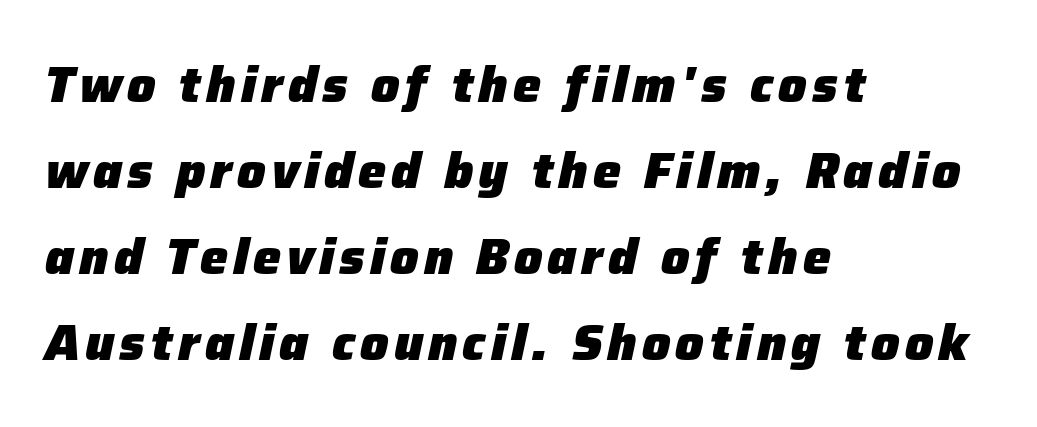
{"italic": "yes", "lean": "right", "slant_degrees": 12, "bold": "yes", "weight": "heavy", "width": "normal", "stroke_contrast": "low", "x_height": "medium", "monospaced": "no", "underline": "no", "align": "left", "line_spacing_ratio": 1.72, "glyph_px": 50}
